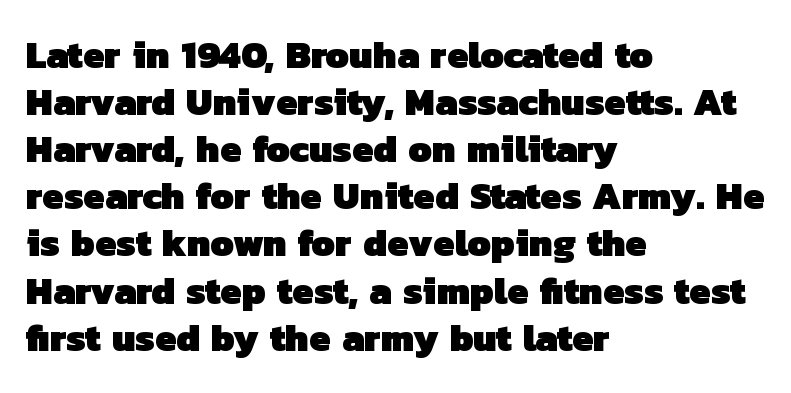
Any mark beneath the type? The region is blank. Each glyph is drawn with heavy, bold strokes. Look at the tracking — it's just the regular setting, nothing added. Teacher's note: observe the even left margin — that is flush-left alignment. This sample has the flowing, uneven cadence of proportional lettering. Each letter's strokes conclude bluntly, with no projecting serifs.
